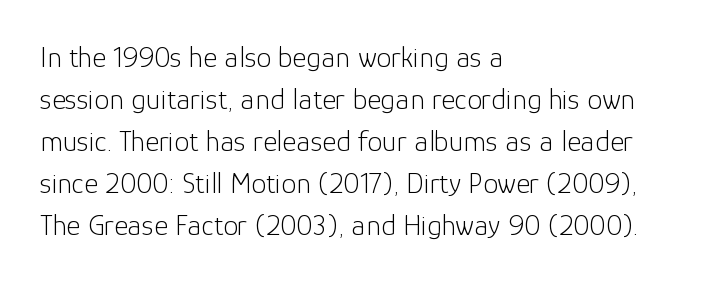
The image shows 30 px light sans-serif type, upright; set left-aligned, normal line spacing (1.4x), normal letter spacing, not underlined; low stroke contrast and a medium x-height.
